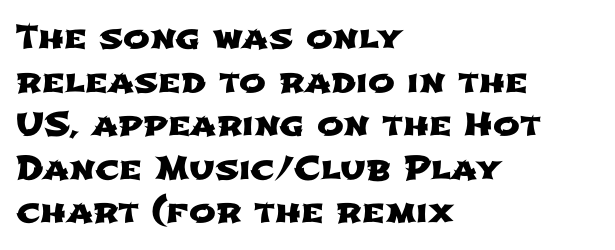
The image shows 32 px wide sans-serif type; set left-aligned, normal line spacing (1.36x), normal letter spacing, not underlined; low stroke contrast and a medium x-height.
